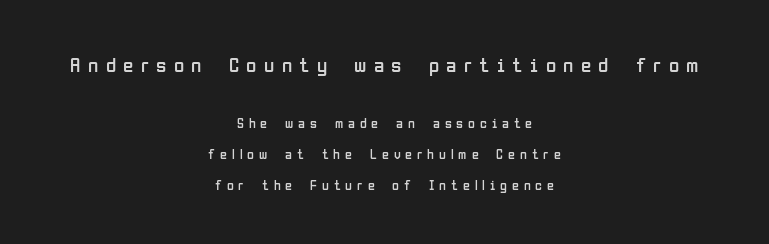
The image shows 21 px text type, upright; set centered, loose line spacing (2.2x), unusually wide letter spacing (+0.35 em), not underlined; the first (top) block is 1.5x larger.
